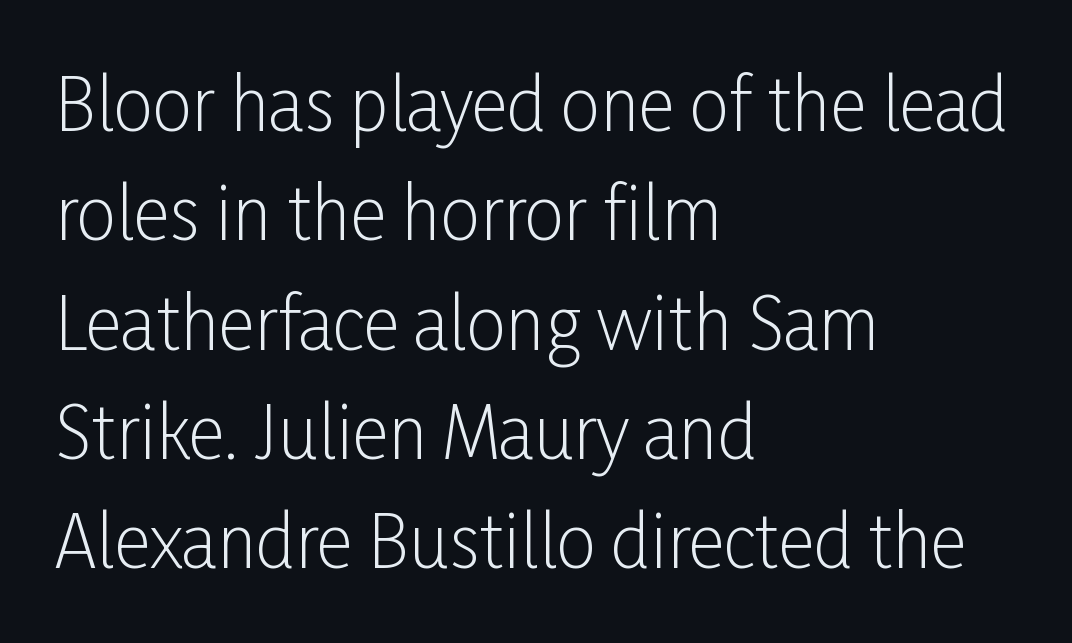
Q: Is the text bold? A: No.
Q: Is the text italic (slanted)? A: No, it is upright.
Q: Is the typeface a serif or a sans-serif typeface? A: Sans-serif.
Q: Is the text underlined? A: No.
Q: How is the paragraph aligned? A: Left-aligned.
Q: Is the spacing between letters normal or unusually wide? A: Normal.
Q: Is the spacing between lines tight, normal or loose? A: Normal.
Q: Width (condensed, normal, or wide)? A: Condensed.
Q: Stroke contrast? A: Low.
Q: x-height? A: Medium.
Q: Monospaced? A: No.
